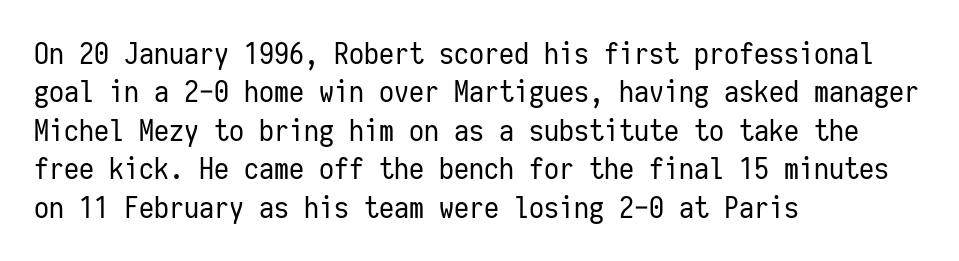
The image shows 30 px regular-weight, condensed sans-serif type, upright, monospaced; set left-aligned, normal line spacing (1.28x), normal letter spacing, not underlined; low stroke contrast and a medium x-height.
